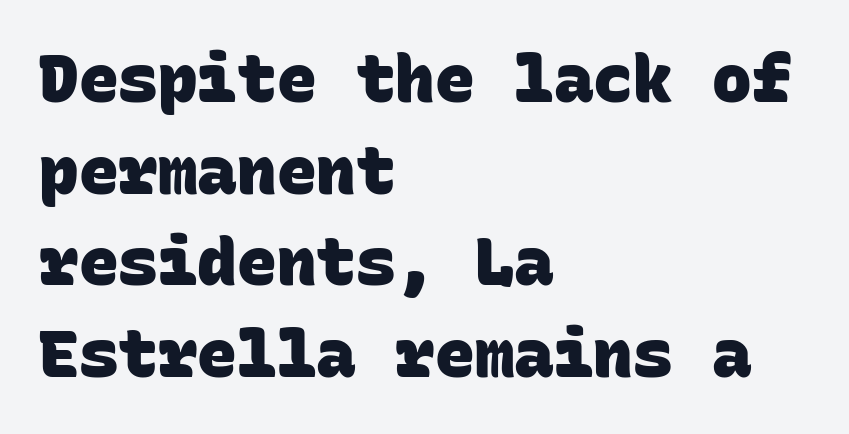
Font category for this specimen: sans-serif. What weight is shown? A full bold with thick strokes. Letters rest on an invisible, unmarked baseline. The face used here is monospaced, like something from a code editor. This sample keeps an unexceptional amount of space between lines. Does extra space separate the letters? No, they use regular spacing.
